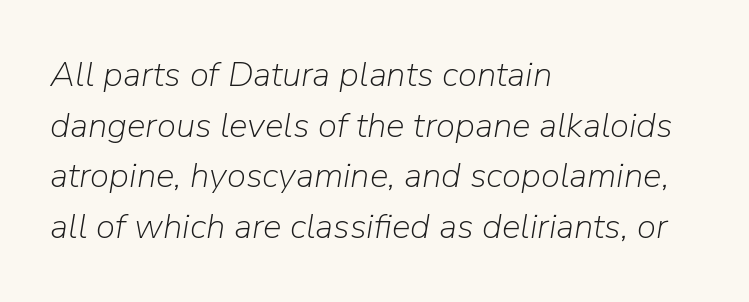
Q: Is the text bold? A: No.
Q: Is the text italic (slanted)? A: Yes, it leans right by about 9 degrees.
Q: Is the text underlined? A: No.
Q: How is the paragraph aligned? A: Left-aligned.
Q: Is the spacing between letters normal or unusually wide? A: Normal.
Q: Is the spacing between lines tight, normal or loose? A: Normal.
Q: Width (condensed, normal, or wide)? A: Normal.
Q: Stroke contrast? A: Low.
Q: x-height? A: Medium.
Q: Monospaced? A: No.
